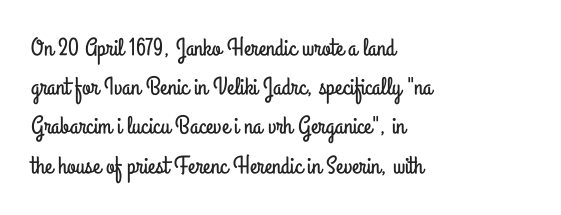
{"italic": "no", "underline": "no", "align": "left", "line_spacing": "normal", "line_spacing_ratio": 1.57, "letter_spacing": "normal", "letter_spacing_em": 0.0, "glyph_px": 25}
